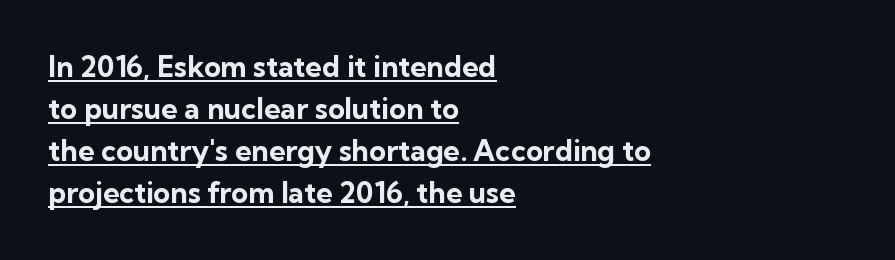
The image shows 29 px bold sans-serif type, upright; set left-aligned, normal line spacing (1.45x), normal letter spacing, underlined; low stroke contrast and a medium x-height.
